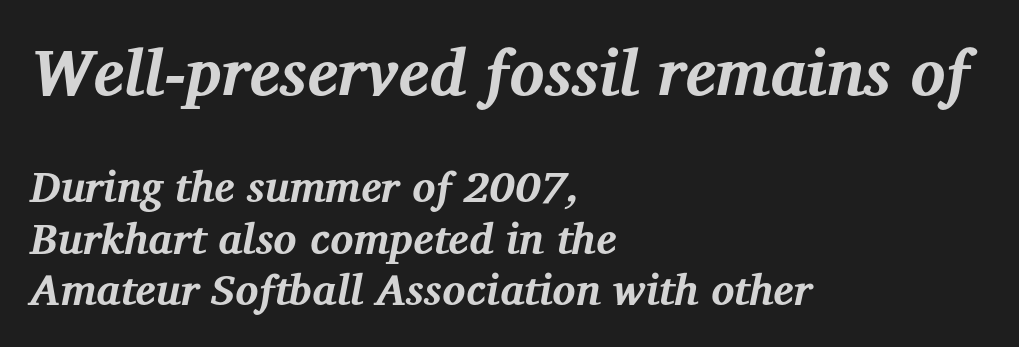
Q: Is the text bold? A: Yes.
Q: Is the text italic (slanted)? A: Yes, it leans right by about 12 degrees.
Q: Is the typeface a serif or a sans-serif typeface? A: Serif.
Q: Is the text underlined? A: No.
Q: How is the paragraph aligned? A: Left-aligned.
Q: Is the spacing between letters normal or unusually wide? A: Normal.
Q: Which block of text is set in a larger size, the first (top) or the second (bottom)? A: The first (top) one.
Q: Width (condensed, normal, or wide)? A: Normal.
Q: Stroke contrast? A: Medium.
Q: x-height? A: Medium.
Q: Monospaced? A: No.
